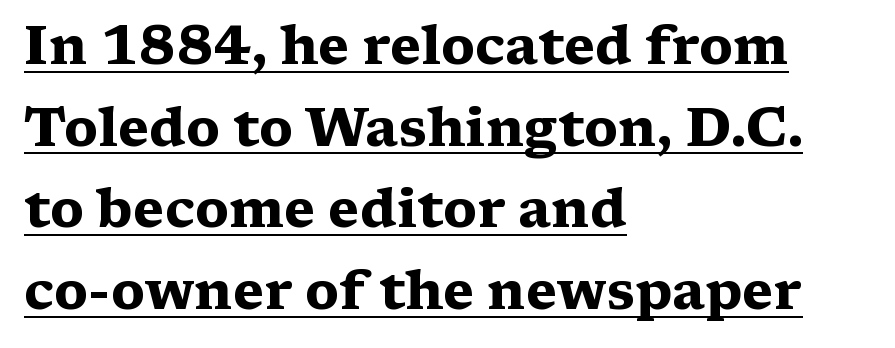
The image shows 54 px heavy, wide serif type, upright; set left-aligned, normal line spacing (1.51x), normal letter spacing, underlined; medium stroke contrast and a medium x-height.
